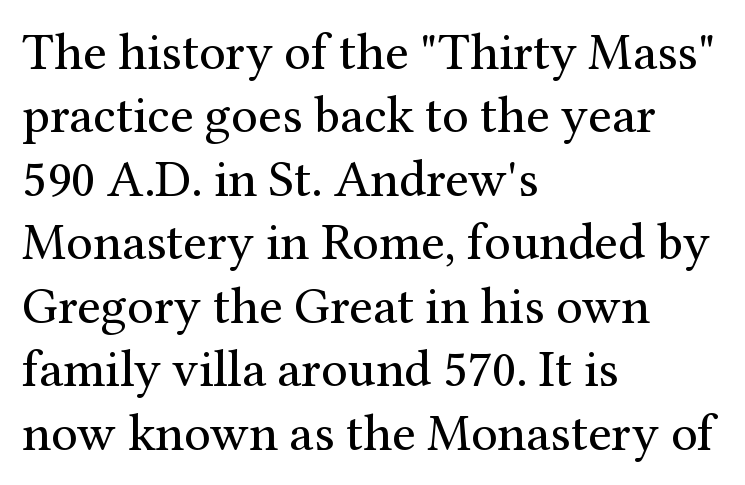
The image shows 52 px regular-weight serif type, upright; set left-aligned, line spacing 1.22x, normal letter spacing, not underlined; medium stroke contrast and a medium x-height.
